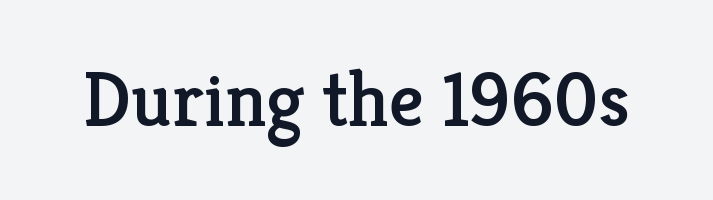
The space beneath each line is pristine and unruled. Note: serifs present on the glyphs. Does extra space separate the letters? No, they use regular spacing. The typography opts for an upright posture over an oblique one.
